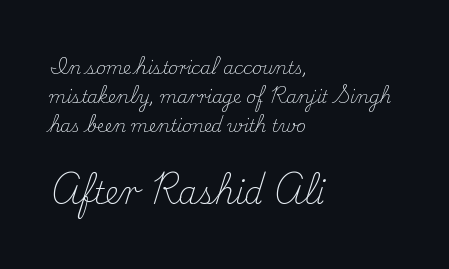
This reads as an unemphasized weight, regular at the heaviest. A clean baseline with only descenders dipping below it. No extra tracking has been applied to these lines.
